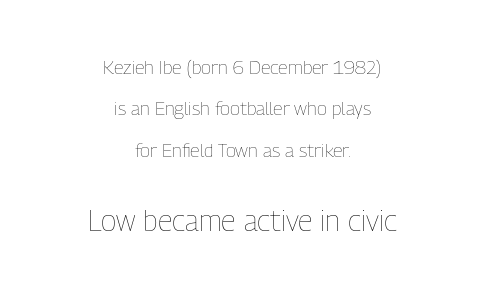
The image shows 29 px thin, condensed type, upright; set centered, loose line spacing (2.18x), normal letter spacing, not underlined; the second (bottom) block is 1.53x larger; low stroke contrast and a medium x-height.
